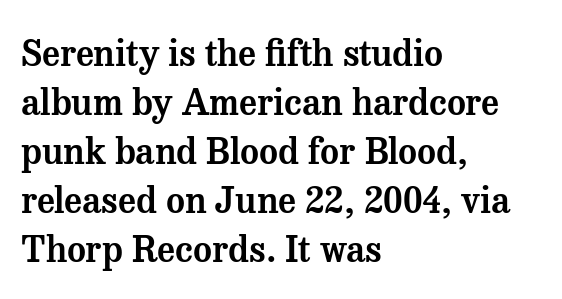
Q: Is the text italic (slanted)? A: No, it is upright.
Q: Is the typeface a serif or a sans-serif typeface? A: Serif.
Q: Is the text underlined? A: No.
Q: How is the paragraph aligned? A: Left-aligned.
Q: Is the spacing between letters normal or unusually wide? A: Normal.
Q: Is the spacing between lines tight, normal or loose? A: Normal.
Q: Width (condensed, normal, or wide)? A: Normal.
Q: Stroke contrast? A: Medium.
Q: x-height? A: Medium.
Q: Monospaced? A: No.
